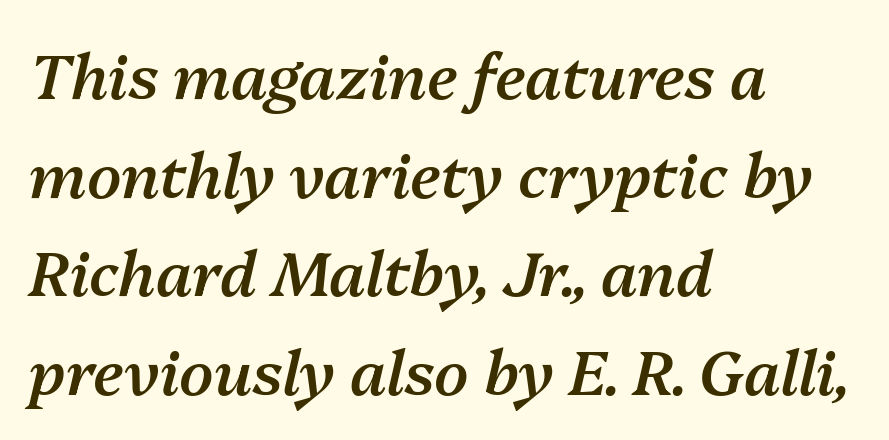
Alignment: flush left. Just letters on the line, the space beneath them empty. Each letter keeps its own natural width here, so spacing adapts to shape. Would a proofreader flag this as italicized? Yes. Typesetter's note: demi weight, one step under bold. Nobody touched the tracking dial on this one.
